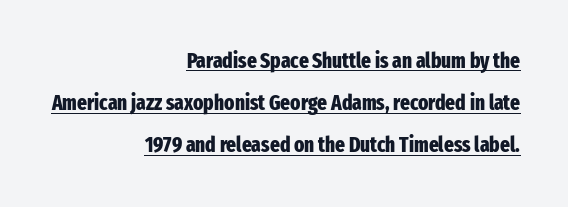
Q: Is the text bold? A: Yes.
Q: Is the text italic (slanted)? A: No, it is upright.
Q: Is the text underlined? A: Yes.
Q: How is the paragraph aligned? A: Right-aligned.
Q: Is the spacing between letters normal or unusually wide? A: Normal.
Q: Is the spacing between lines tight, normal or loose? A: Loose.
